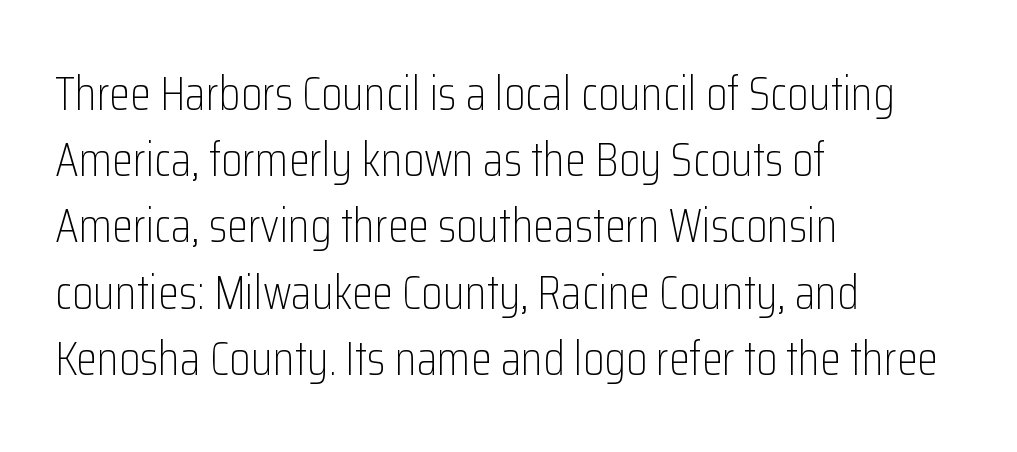
The image shows 48 px light, condensed sans-serif type, upright; set left-aligned, normal line spacing (1.38x), normal letter spacing, not underlined; low stroke contrast and a medium x-height.
